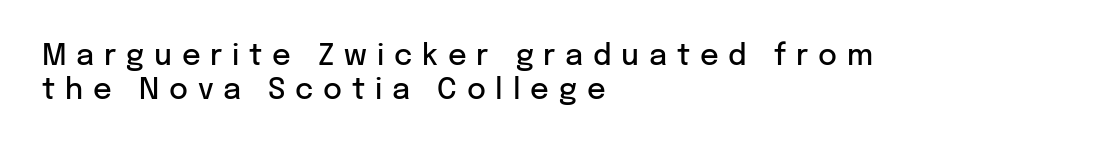
The image shows 29 px semibold sans-serif type, upright; set left-aligned, line spacing 1.18x, unusually wide letter spacing (+0.34 em), not underlined; low stroke contrast and a medium x-height.
